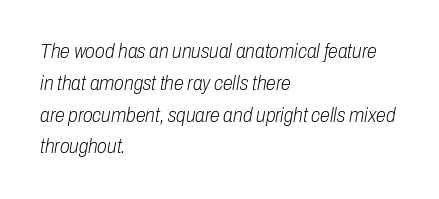
Is the block centered? No — it sits flush against the left margin. Compared with typical paragraphs, the rows here are spaced about the same. Emphasis-style slanted type is in use. Descenders are the only things crossing below the line. Caption: face not bold, strokes unweighted.
